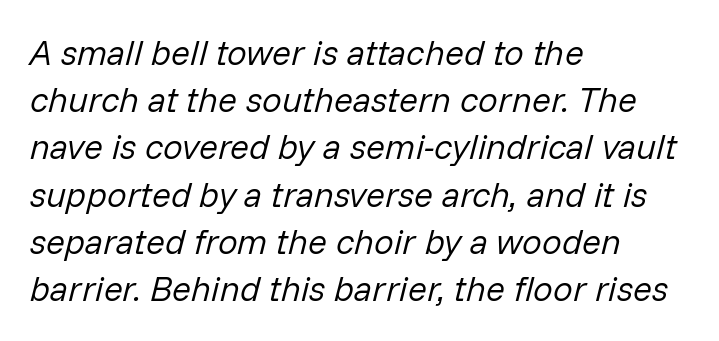
Q: Is the text bold? A: No.
Q: Is the text italic (slanted)? A: Yes, it leans right by about 14 degrees.
Q: Is the text underlined? A: No.
Q: How is the paragraph aligned? A: Left-aligned.
Q: Is the spacing between letters normal or unusually wide? A: Normal.
Q: Is the spacing between lines tight, normal or loose? A: Normal.
Q: Width (condensed, normal, or wide)? A: Normal.
Q: Stroke contrast? A: Low.
Q: x-height? A: Medium.
Q: Monospaced? A: No.
